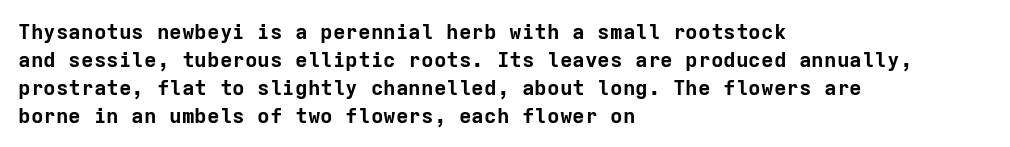
Q: Is the text bold? A: Yes.
Q: Is the text italic (slanted)? A: No, it is upright.
Q: Is the text underlined? A: No.
Q: How is the paragraph aligned? A: Left-aligned.
Q: Is the spacing between letters normal or unusually wide? A: Normal.
Q: Is the spacing between lines tight, normal or loose? A: Normal.
